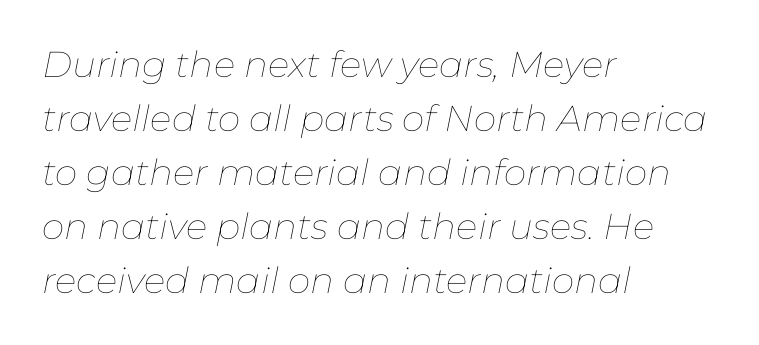
Q: Is the text bold? A: No.
Q: Is the text italic (slanted)? A: Yes, it leans right by about 11 degrees.
Q: Is the text underlined? A: No.
Q: How is the paragraph aligned? A: Left-aligned.
Q: Is the spacing between letters normal or unusually wide? A: Normal.
Q: Is the spacing between lines tight, normal or loose? A: Normal.
Q: Width (condensed, normal, or wide)? A: Normal.
Q: Stroke contrast? A: Low.
Q: x-height? A: Medium.
Q: Monospaced? A: No.
